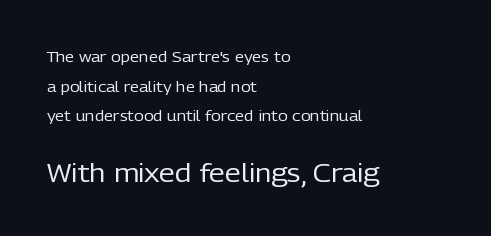
These two chunks differ in scale, with the bottom chunk taking the larger measure. Tall strokes in this sample are plumb rather than angled. Caption: standard tracking, unaltered. The compositor pushed each line to the left boundary.
